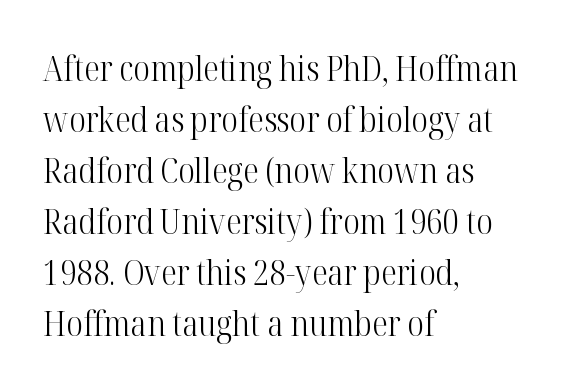
The image shows 35 px light, condensed serif type, upright; set left-aligned, normal line spacing (1.46x), normal letter spacing, not underlined; high stroke contrast and a medium x-height.
